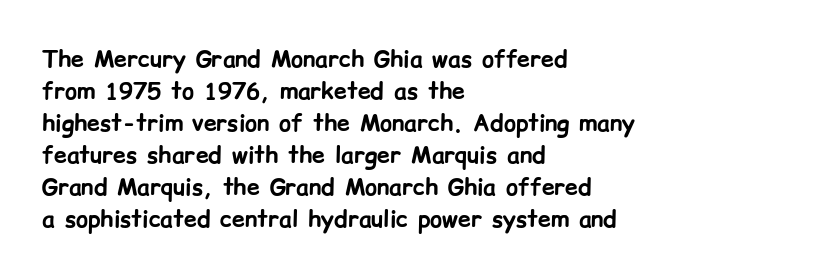
The image shows 23 px bold type, upright; set left-aligned, normal line spacing (1.39x), normal letter spacing, not underlined.
